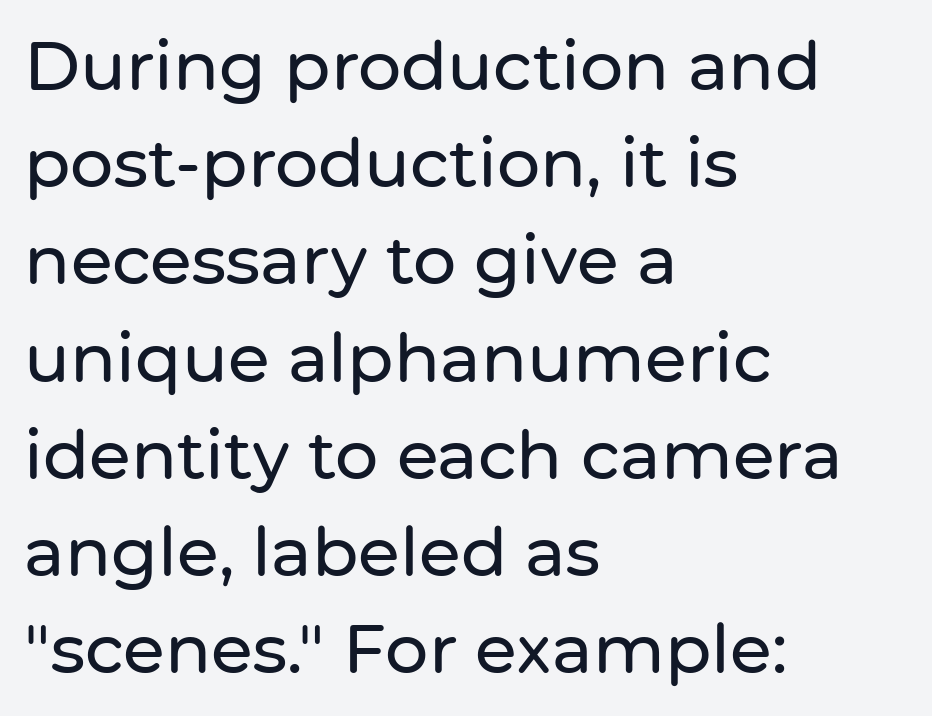
The image shows 68 px sans-serif type, upright; set left-aligned, normal line spacing (1.43x), normal letter spacing, not underlined; low stroke contrast and a medium x-height.
